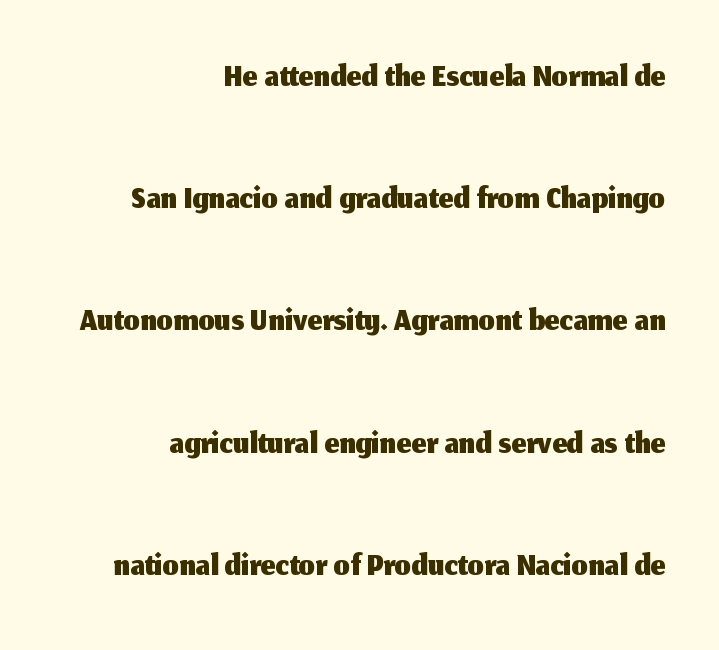
The image shows 52 px sans-serif type, upright; set right-aligned, loose line spacing (2.35x), normal letter spacing, not underlined; medium stroke contrast and a medium x-height.
